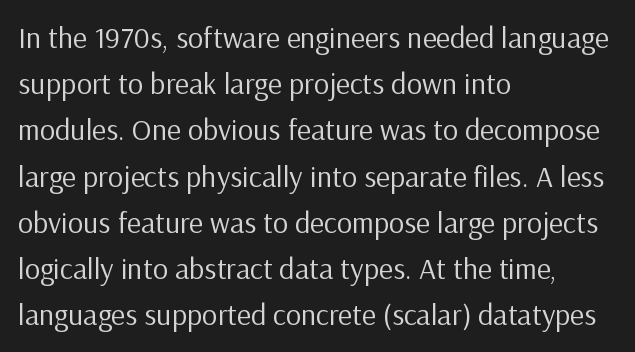
The image shows 30 px regular-weight sans-serif type, upright; set left-aligned, normal line spacing (1.54x), normal letter spacing, not underlined; low stroke contrast and a medium x-height.
